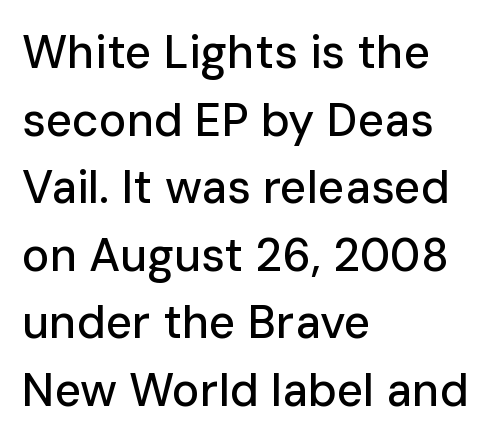
The image shows 46 px sans-serif type, upright; set left-aligned, normal line spacing (1.47x), normal letter spacing, not underlined; low stroke contrast and a medium x-height.
